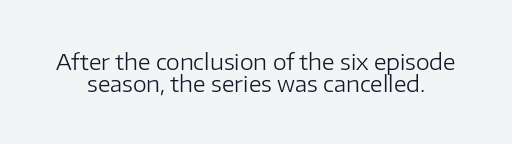
Glyph-to-glyph distance matches everyday printed text. Quick note: underline off. Rows of type sit shoulder to shoulder in the vertical direction. Is this a heavy cut? Hardly; it is regular or lighter.
